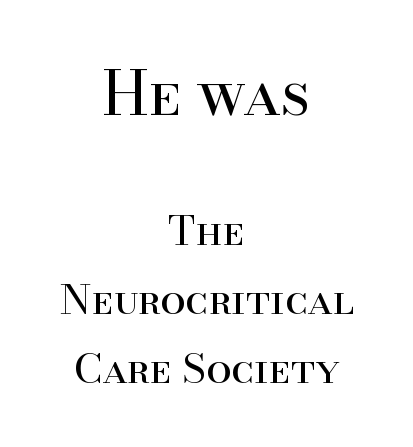
Q: Is the text bold? A: No.
Q: Is the text italic (slanted)? A: No, it is upright.
Q: Is the typeface a serif or a sans-serif typeface? A: Serif.
Q: Is the text underlined? A: No.
Q: How is the paragraph aligned? A: Centered.
Q: Is the spacing between letters normal or unusually wide? A: Normal.
Q: Is the spacing between lines tight, normal or loose? A: Normal.
Q: Which block of text is set in a larger size, the first (top) or the second (bottom)? A: The first (top) one.
Q: Width (condensed, normal, or wide)? A: Normal.
Q: Stroke contrast? A: High.
Q: x-height? A: Small.
Q: Monospaced? A: No.
